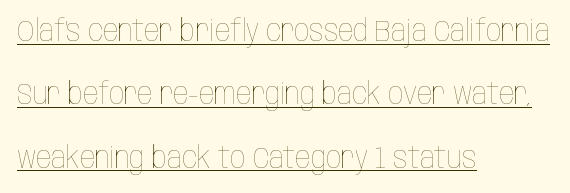
{"italic": "no", "bold": "no", "weight": "thin", "width": "condensed", "stroke_contrast": "low", "x_height": "large", "monospaced": "no", "underline": "yes", "align": "left", "line_spacing": "loose", "line_spacing_ratio": 2.11, "letter_spacing": "normal", "letter_spacing_em": 0.0, "glyph_px": 30}
